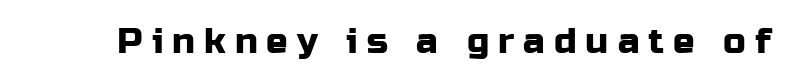
Q: Is the text italic (slanted)? A: No, it is upright.
Q: Is the typeface a serif or a sans-serif typeface? A: Sans-serif.
Q: Is the text underlined? A: No.
Q: Is the spacing between letters normal or unusually wide? A: Unusually wide.
Q: Width (condensed, normal, or wide)? A: Normal.
Q: Stroke contrast? A: Low.
Q: x-height? A: Medium.
Q: Monospaced? A: No.
